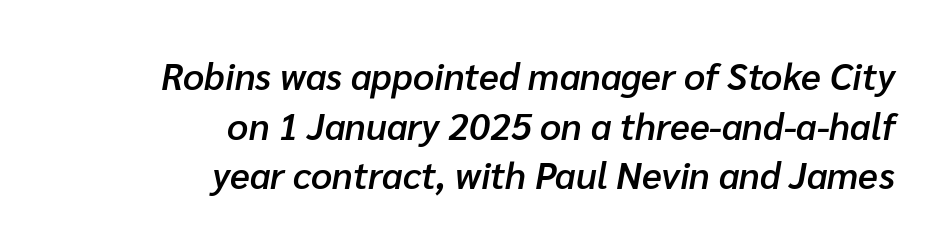
The image shows 37 px semibold type, italic (leaning right); set right-aligned, normal line spacing (1.34x), normal letter spacing, not underlined; low stroke contrast and a medium x-height.
